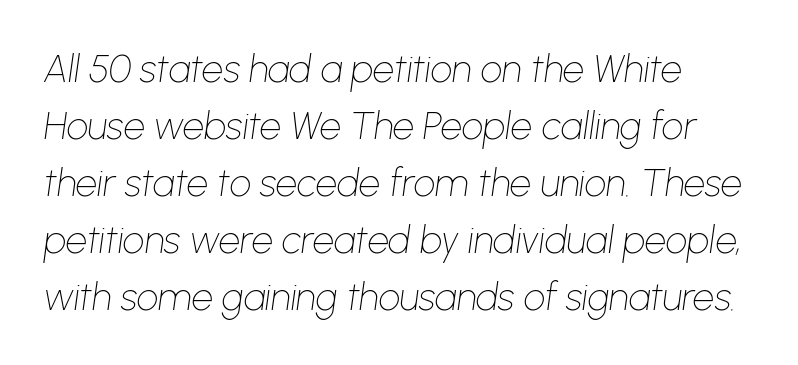
Q: Is the text bold? A: No.
Q: Is the text italic (slanted)? A: Yes, it leans right by about 8 degrees.
Q: Is the text underlined? A: No.
Q: Is the spacing between letters normal or unusually wide? A: Normal.
Q: Is the spacing between lines tight, normal or loose? A: Normal.
Q: Width (condensed, normal, or wide)? A: Normal.
Q: Stroke contrast? A: Low.
Q: x-height? A: Medium.
Q: Monospaced? A: No.
